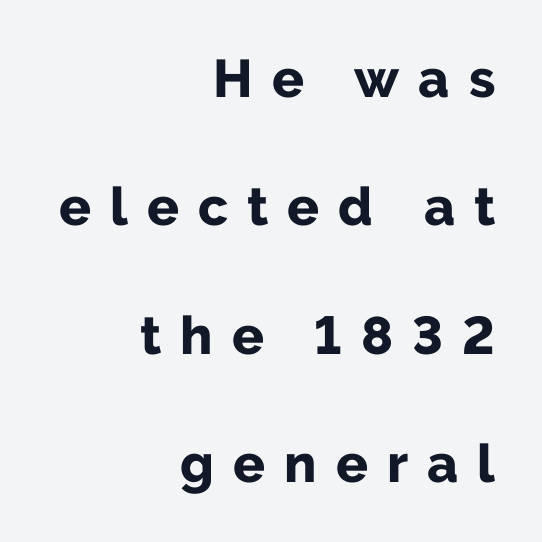
Every stem runs plumb, perpendicular to the baseline. Here the designer chose a conventional face with non-uniform glyph widths. The rendering anchors every line to the right-hand side. Lines of text with bare space underneath.
